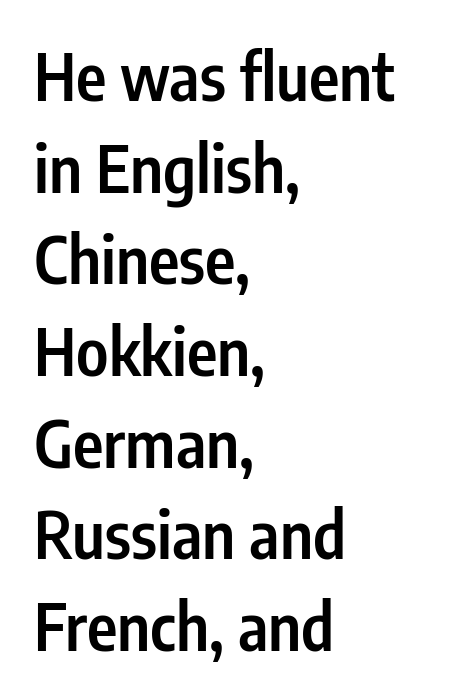
Q: Is the text bold? A: Semi-bold.
Q: Is the text italic (slanted)? A: No, it is upright.
Q: Is the typeface a serif or a sans-serif typeface? A: Sans-serif.
Q: Is the text underlined? A: No.
Q: How is the paragraph aligned? A: Left-aligned.
Q: Is the spacing between letters normal or unusually wide? A: Normal.
Q: Is the spacing between lines tight, normal or loose? A: Normal.
Q: Width (condensed, normal, or wide)? A: Condensed.
Q: Stroke contrast? A: Low.
Q: x-height? A: Medium.
Q: Monospaced? A: No.
